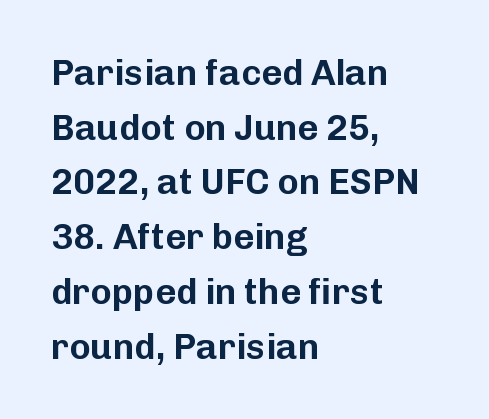
The image shows 36 px sans-serif type, upright; set left-aligned, normal line spacing (1.52x), normal letter spacing, not underlined; low stroke contrast and a medium x-height.
